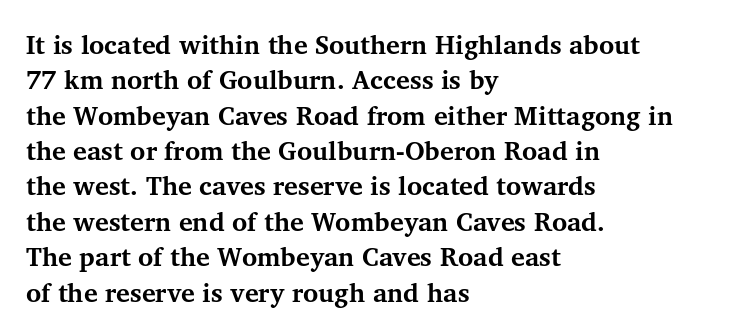
{"italic": "no", "bold": "yes", "underline": "no", "align": "left", "line_spacing": "normal", "line_spacing_ratio": 1.36, "letter_spacing": "normal", "letter_spacing_em": 0.0, "glyph_px": 26}
